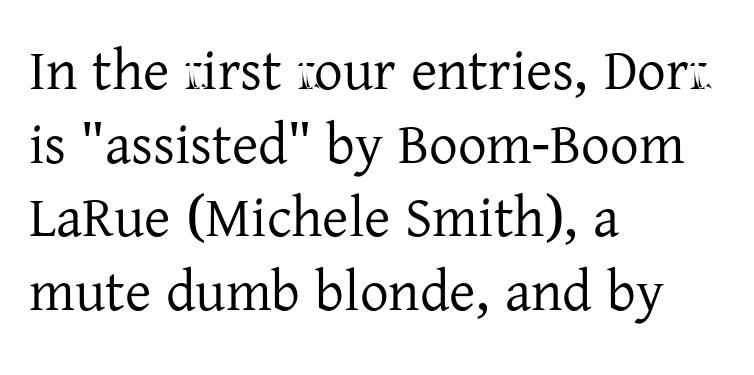
Q: Is the text bold? A: No.
Q: Is the text italic (slanted)? A: No, it is upright.
Q: Is the typeface a serif or a sans-serif typeface? A: Serif.
Q: Is the text underlined? A: No.
Q: How is the paragraph aligned? A: Left-aligned.
Q: Is the spacing between letters normal or unusually wide? A: Normal.
Q: Is the spacing between lines tight, normal or loose? A: Normal.
Q: Width (condensed, normal, or wide)? A: Normal.
Q: Stroke contrast? A: Low.
Q: x-height? A: Medium.
Q: Monospaced? A: No.
